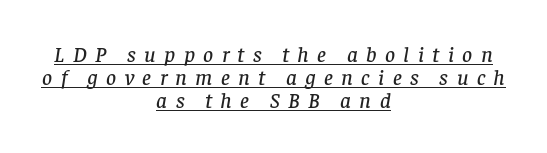
{"italic": "yes", "lean": "right", "slant_degrees": 8, "underline": "yes", "align": "center", "line_spacing": "tight", "line_spacing_ratio": 1.05, "letter_spacing": "wide", "letter_spacing_em": 0.38, "glyph_px": 22}
